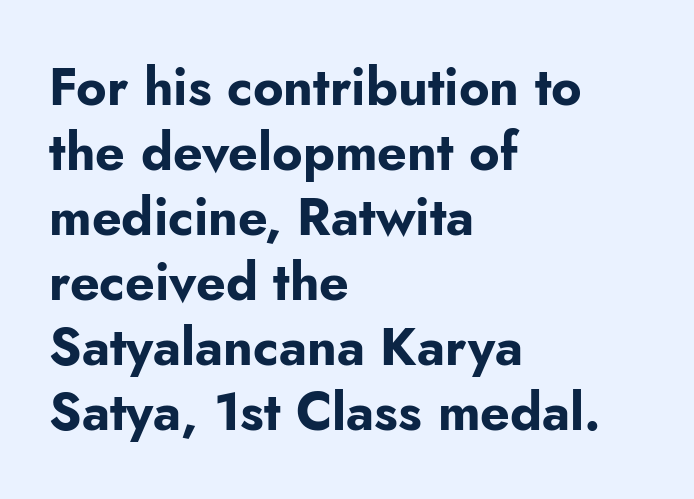
These lines stack with their left ends in a neat column. Is this a fixed-width face? No — the glyphs have proportional, varying widths. Does the type have serifs? No, each stem ends abruptly. Plain, unruled lines of type. Set as a true bold cut, around the 700 mark. You could call the tracking neutral — neither tight nor loose.
